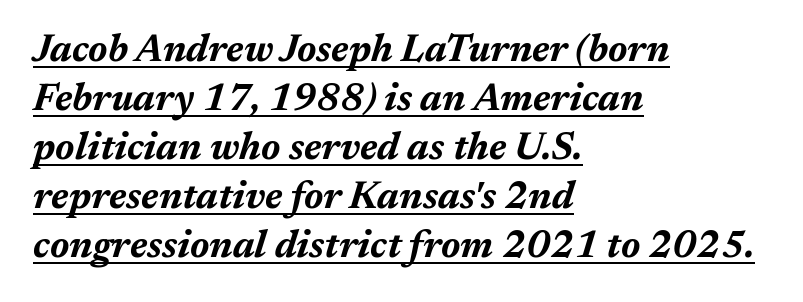
{"italic": "yes", "lean": "right", "slant_degrees": 17, "bold": "yes", "weight": "bold", "width": "normal", "stroke_contrast": "medium", "x_height": "medium", "monospaced": "no", "underline": "yes", "align": "left", "line_spacing": "normal", "line_spacing_ratio": 1.29, "letter_spacing": "normal", "letter_spacing_em": 0.0, "glyph_px": 38}
